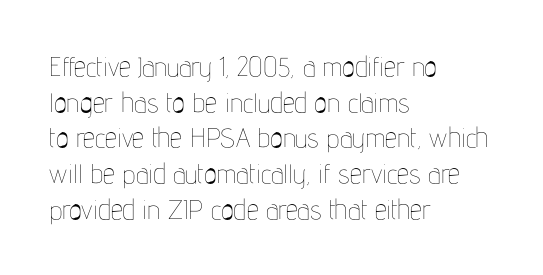
The image shows 27 px text type, upright; set left-aligned, normal line spacing (1.32x), normal letter spacing, not underlined.
